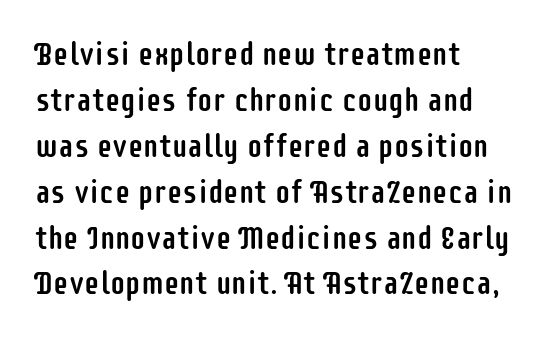
{"serif": "no", "italic": "no", "width": "condensed", "stroke_contrast": "low", "x_height": "large", "monospaced": "no", "underline": "no", "align": "left", "line_spacing": "normal", "line_spacing_ratio": 1.48, "letter_spacing": "normal", "letter_spacing_em": 0.0, "glyph_px": 31}
